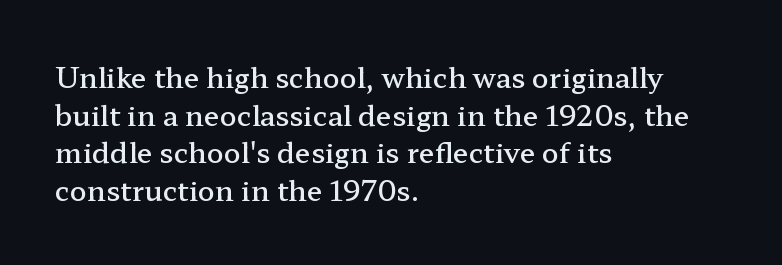
Q: Is the text bold? A: Semi-bold.
Q: Is the text italic (slanted)? A: No, it is upright.
Q: Is the typeface a serif or a sans-serif typeface? A: Serif.
Q: Is the text underlined? A: No.
Q: How is the paragraph aligned? A: Left-aligned.
Q: Is the spacing between letters normal or unusually wide? A: Normal.
Q: Is the spacing between lines tight, normal or loose? A: Normal.
Q: Width (condensed, normal, or wide)? A: Wide.
Q: Stroke contrast? A: Low.
Q: x-height? A: Medium.
Q: Monospaced? A: No.
